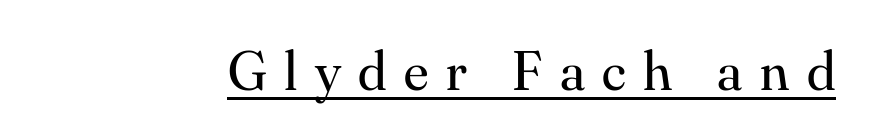
The image shows 57 px regular-weight serif type, upright; set unusually wide letter spacing (+0.31 em), underlined; medium stroke contrast and a small x-height.
